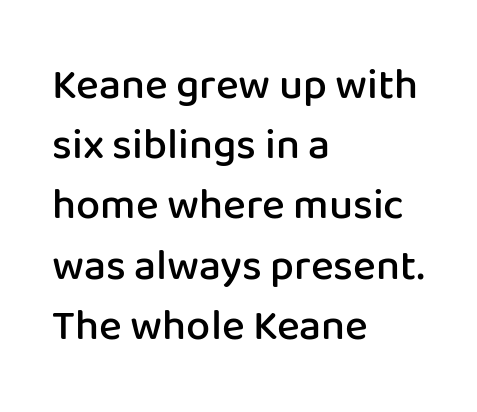
{"serif": "no", "italic": "no", "bold": "semi", "weight": "semibold", "width": "normal", "stroke_contrast": "low", "x_height": "medium", "monospaced": "no", "underline": "no", "align": "left", "line_spacing": "normal", "line_spacing_ratio": 1.4, "letter_spacing": "normal", "letter_spacing_em": 0.0, "glyph_px": 43}
